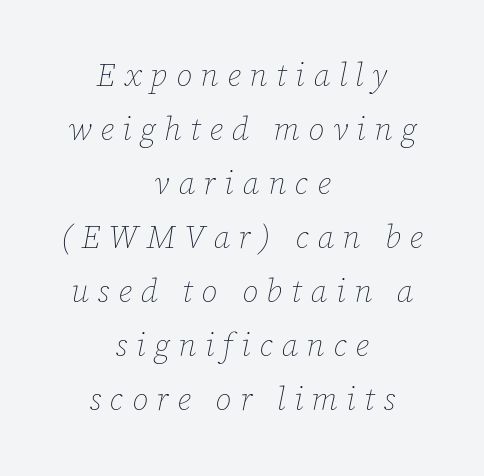
The image shows 32 px thin type, italic (leaning right); set centered, normal line spacing (1.69x), unusually wide letter spacing (+0.27 em), not underlined; low stroke contrast and a medium x-height.
